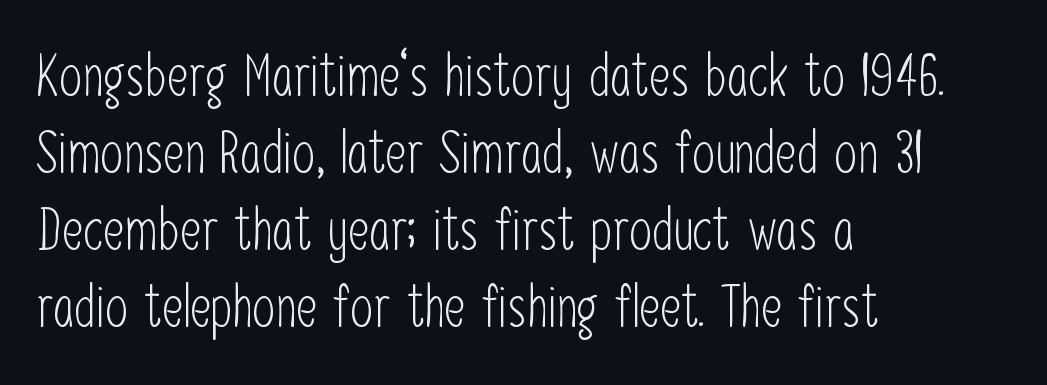
The image shows 58 px light, condensed sans-serif type, upright; set left-aligned, normal line spacing (1.33x), normal letter spacing, not underlined; low stroke contrast and a medium x-height.
